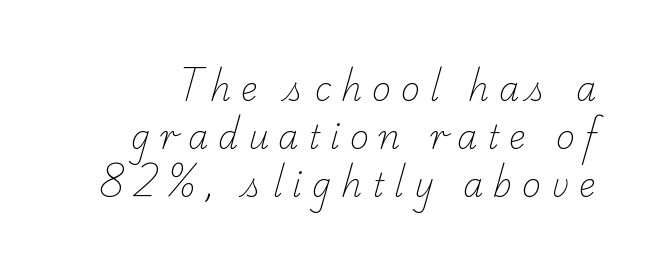
The image shows 32 px light serif type; set normal line spacing (1.5x), unusually wide letter spacing (+0.31 em), not underlined; low stroke contrast and a small x-height.
